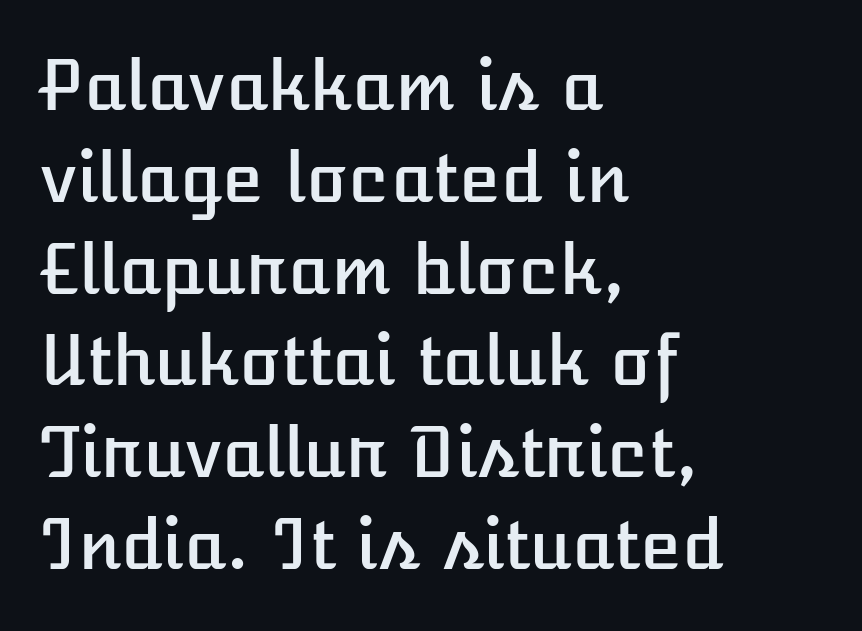
In terms of letterspacing, this is plain default setting. Horizontal bands of white between lines are of average thickness. Does the copy run flush right? No — it runs flush left. A typesetter would mark this as roman, not italic. This rendering features lettering with no underline.
